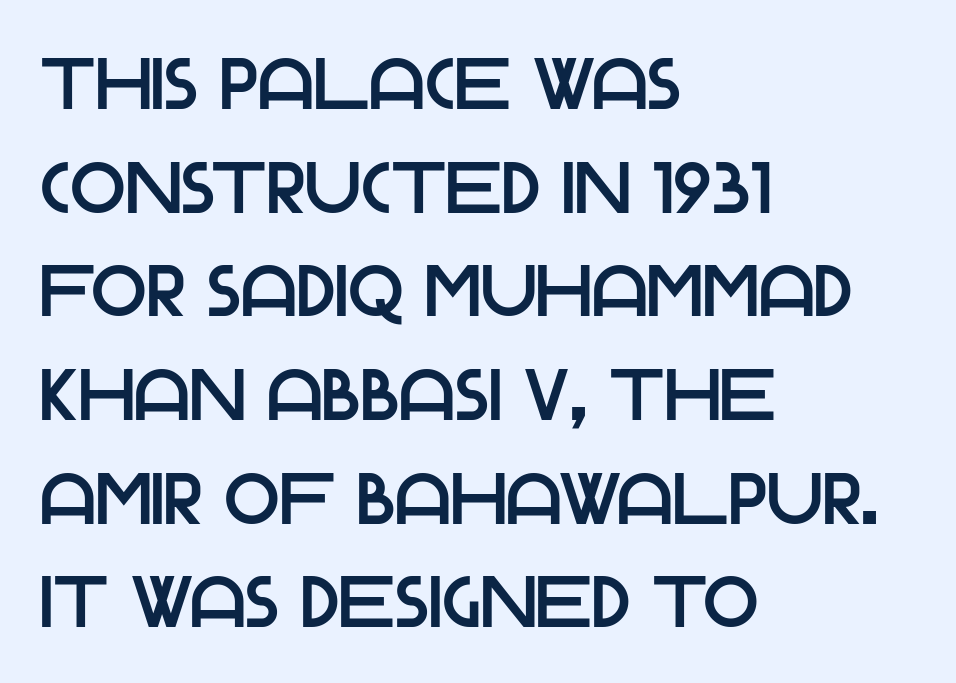
{"serif": "no", "italic": "no", "width": "normal", "stroke_contrast": "low", "x_height": "large", "monospaced": "no", "underline": "no", "align": "left", "line_spacing": "normal", "line_spacing_ratio": 1.42, "letter_spacing": "normal", "letter_spacing_em": 0.0, "glyph_px": 73}
